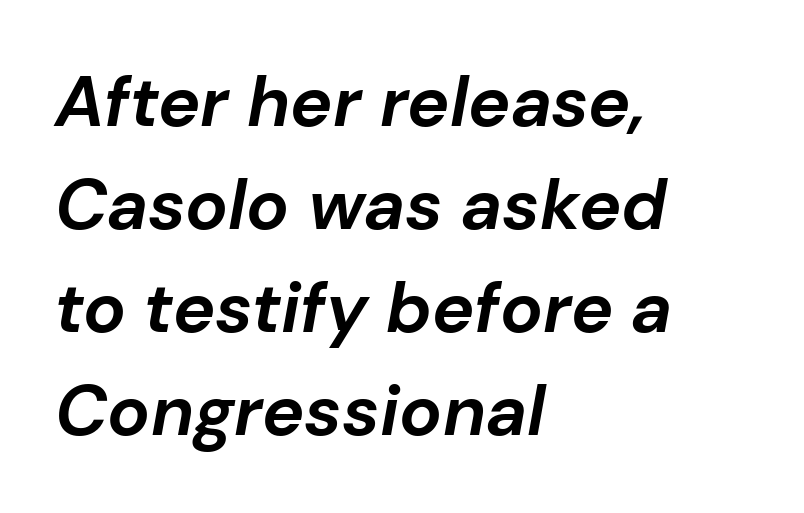
Q: Is the text bold? A: Yes.
Q: Is the text italic (slanted)? A: Yes, it leans right by about 10 degrees.
Q: Is the text underlined? A: No.
Q: How is the paragraph aligned? A: Left-aligned.
Q: Is the spacing between letters normal or unusually wide? A: Normal.
Q: Is the spacing between lines tight, normal or loose? A: Normal.
Q: Width (condensed, normal, or wide)? A: Normal.
Q: Stroke contrast? A: Low.
Q: x-height? A: Medium.
Q: Monospaced? A: No.
